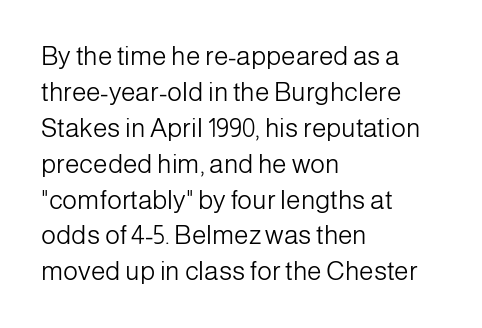
The image shows 26 px text type, upright; set left-aligned, normal line spacing (1.38x), normal letter spacing, not underlined.
